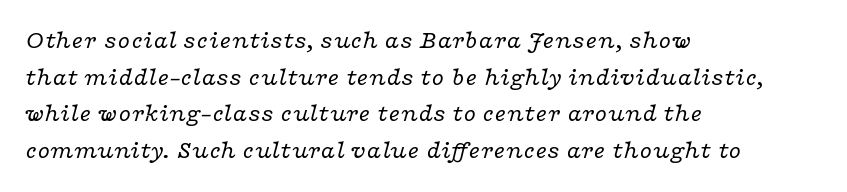
Q: Is the text bold? A: No.
Q: Is the text italic (slanted)? A: Yes, it leans right by about 16 degrees.
Q: Is the text underlined? A: No.
Q: How is the paragraph aligned? A: Left-aligned.
Q: Is the spacing between letters normal or unusually wide? A: Normal.
Q: Is the spacing between lines tight, normal or loose? A: Normal.
